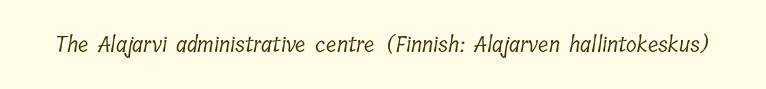
Students, note that the glyphs here touch the page at normal intervals. Any mark beneath the type? The region is blank. Is this a heavy cut? Hardly; it is regular or lighter.
